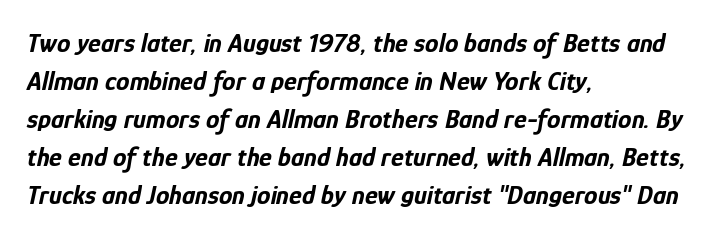
{"italic": "yes", "lean": "right", "slant_degrees": 12, "bold": "yes", "underline": "no", "align": "left", "line_spacing": "normal", "line_spacing_ratio": 1.41, "letter_spacing": "normal", "letter_spacing_em": 0.0, "glyph_px": 27}
